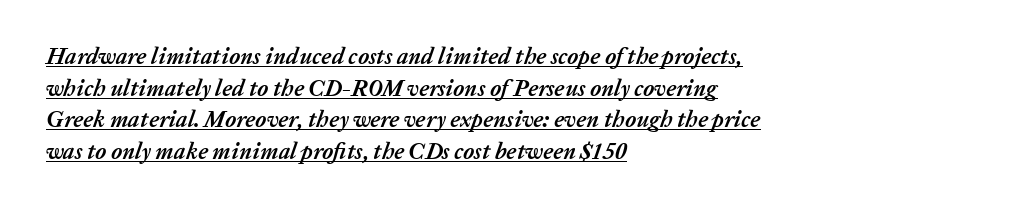
The image shows 23 px bold type, italic (leaning right); set left-aligned, normal line spacing (1.37x), normal letter spacing, underlined.
